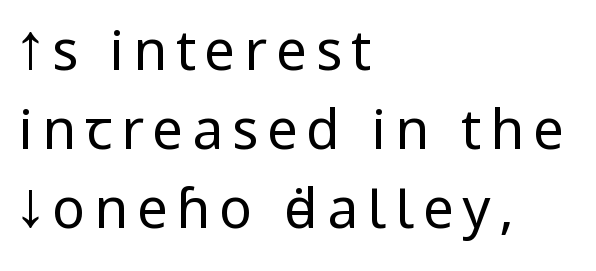
Q: Is the text bold? A: No.
Q: Is the text italic (slanted)? A: No, it is upright.
Q: Is the typeface a serif or a sans-serif typeface? A: Sans-serif.
Q: Is the text underlined? A: No.
Q: How is the paragraph aligned? A: Left-aligned.
Q: Is the spacing between lines tight, normal or loose? A: Normal.
Q: Width (condensed, normal, or wide)? A: Condensed.
Q: Stroke contrast? A: Low.
Q: x-height? A: Large.
Q: Monospaced? A: No.
